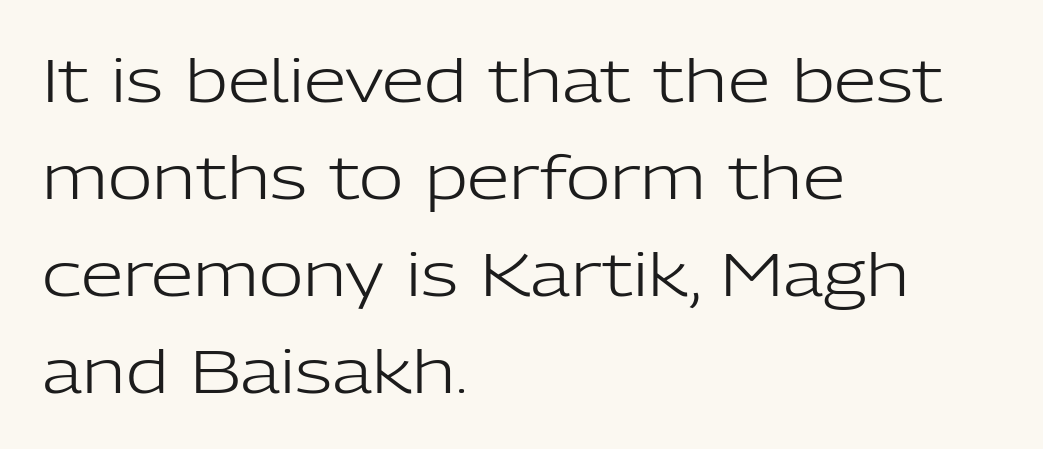
A classic flush-left, rag-right setting is used for this passage. Weight: in the light-to-regular range. The specimen omits any rule beneath the text block's lines. These lines are rendered in a variable-pitch font. The type family on display is of the sans-serif kind.
